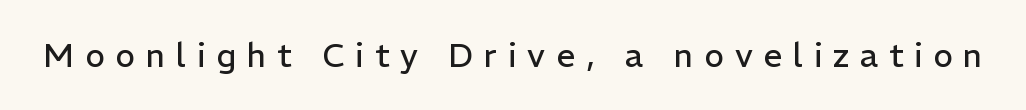
Q: Is the text bold? A: No.
Q: Is the text italic (slanted)? A: No, it is upright.
Q: Is the typeface a serif or a sans-serif typeface? A: Sans-serif.
Q: Is the text underlined? A: No.
Q: Is the spacing between letters normal or unusually wide? A: Unusually wide.
Q: Width (condensed, normal, or wide)? A: Normal.
Q: Stroke contrast? A: Low.
Q: x-height? A: Medium.
Q: Monospaced? A: No.
